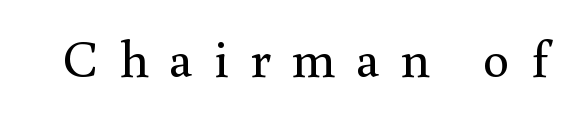
The image shows 53 px regular-weight serif type, upright; set unusually wide letter spacing (+0.39 em), not underlined; a small x-height.
